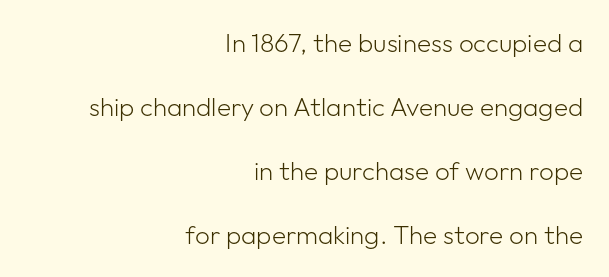
The image shows 26 px text type, upright; set right-aligned, loose line spacing (2.46x), normal letter spacing, not underlined.
